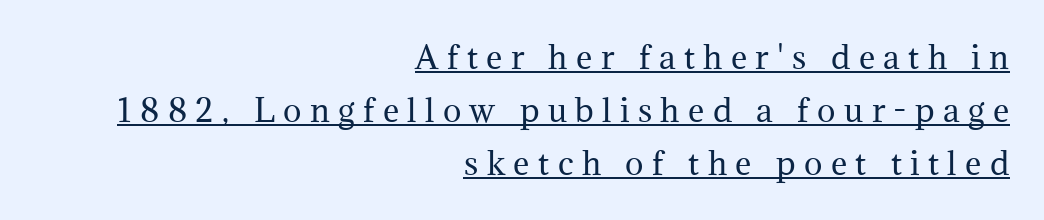
The compositor pushed each line to the right boundary. Old-style or modern, the face here clearly has serifs. Like a heading marked for emphasis, these lines bear an underscore. The strokes carry an ordinary text weight at most. Inter-character spacing is expanded well beyond the font's built-in metrics.
